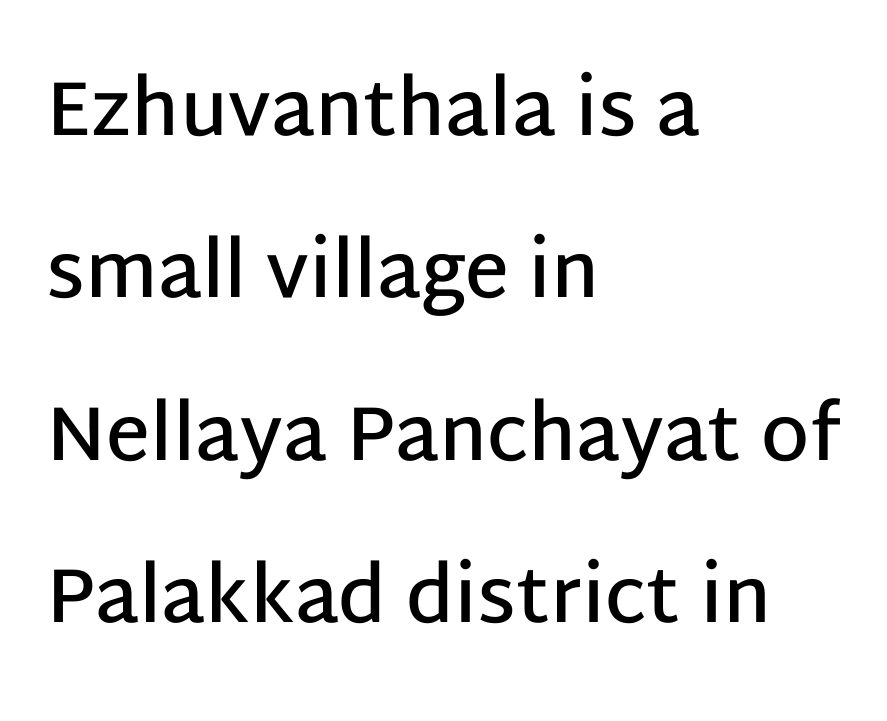
{"serif": "no", "italic": "no", "bold": "semi", "weight": "semibold", "width": "normal", "stroke_contrast": "low", "x_height": "large", "monospaced": "no", "underline": "no", "align": "left", "line_spacing": "loose", "line_spacing_ratio": 2.11, "letter_spacing": "normal", "letter_spacing_em": 0.0, "glyph_px": 77}
